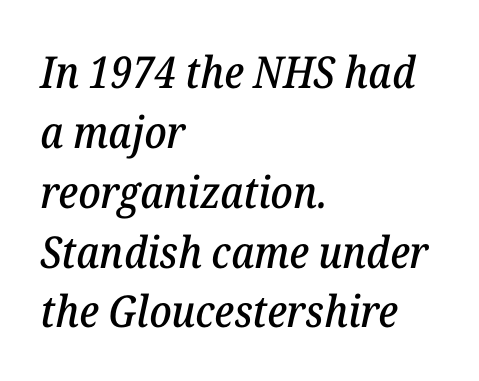
The lines in this sample share a left origin and differ only in where they stop. Horizontal bands of white between lines are of average thickness. The line texture is even and compact thanks to regular tracking. Nobody drew a line under any word here. Does the lettering tilt? It does — this is italic. This sample has the flowing, uneven cadence of proportional lettering.
